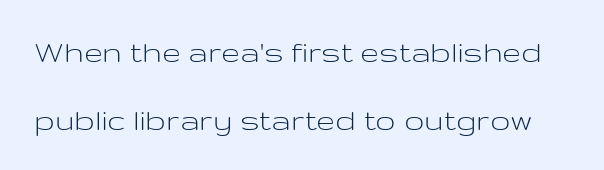
The image shows 34 px light, wide sans-serif type, upright; set loose line spacing (2.0x), normal letter spacing, not underlined; low stroke contrast and a medium x-height.
